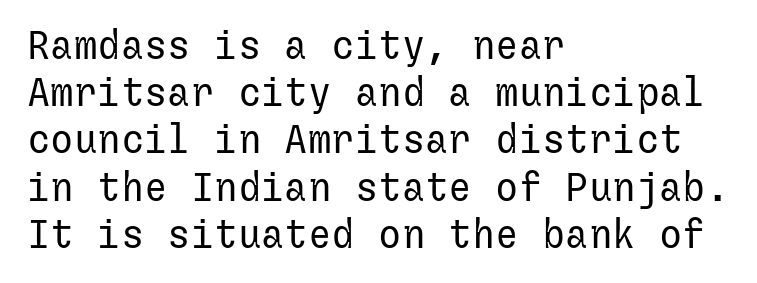
In CSS terms this would be text-align: left. The letters stand upright; this is a roman face. A sans-serif font was chosen for this passage. Inter-character spacing is left at the font's built-in metrics. Weight class: somewhere from thin through regular. The baseline area is clear.
